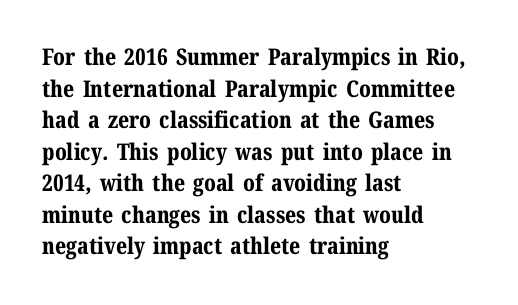
The image shows 23 px bold type, upright; set left-aligned, normal line spacing (1.37x), normal letter spacing, not underlined.
